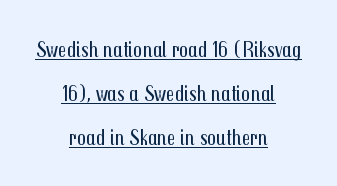
{"italic": "no", "bold": "no", "underline": "yes", "align": "center", "line_spacing": "loose", "line_spacing_ratio": 2.01, "letter_spacing": "normal", "letter_spacing_em": 0.0, "glyph_px": 22}
